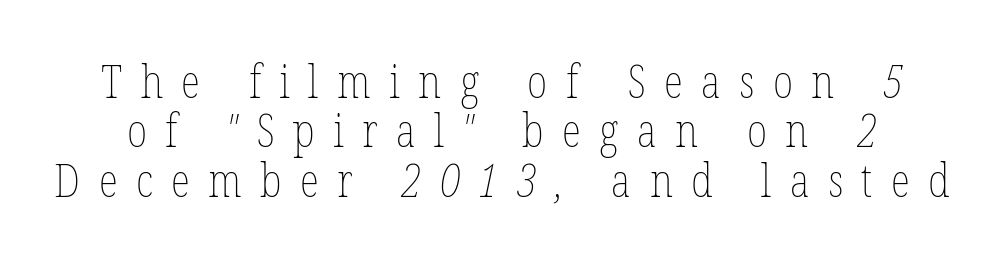
Q: Is the text bold? A: No.
Q: Is the text underlined? A: No.
Q: Is the spacing between letters normal or unusually wide? A: Unusually wide.
Q: Is the spacing between lines tight, normal or loose? A: Tight.
Q: Width (condensed, normal, or wide)? A: Condensed.
Q: Stroke contrast? A: Low.
Q: x-height? A: Medium.
Q: Monospaced? A: No.
